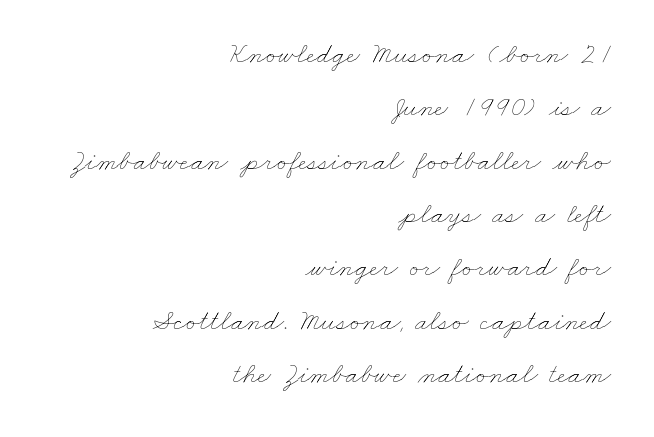
Q: Is the text bold? A: No.
Q: Is the text underlined? A: No.
Q: How is the paragraph aligned? A: Right-aligned.
Q: Is the spacing between letters normal or unusually wide? A: Normal.
Q: Width (condensed, normal, or wide)? A: Wide.
Q: Stroke contrast? A: Low.
Q: x-height? A: Small.
Q: Monospaced? A: No.
